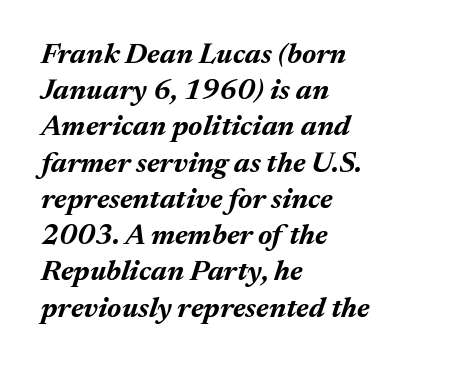
No extra tracking has been applied to these lines. The rendering uses a bold face; every stroke is thick and dark. One-word summary of the alignment: left. Spacing verdict: proportional, widths tailored to each character.
